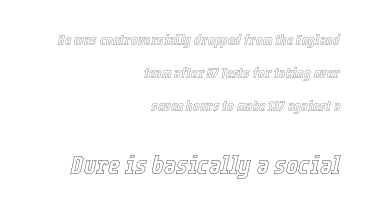
Tall strokes in this sample are angled rather than plumb. You could call the tracking neutral — neither tight nor loose. Where is the straight margin? On the right. Anything drawn beneath the words? Only blank space. The later block is typeset at a bigger size than the earlier block.
